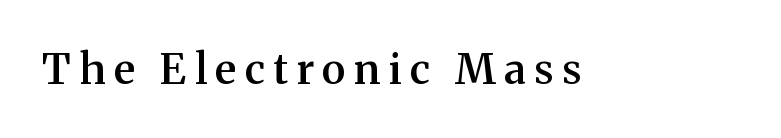
The image shows 42 px semibold serif type, upright; set unusually wide letter spacing (+0.2 em), not underlined; medium stroke contrast and a medium x-height.
